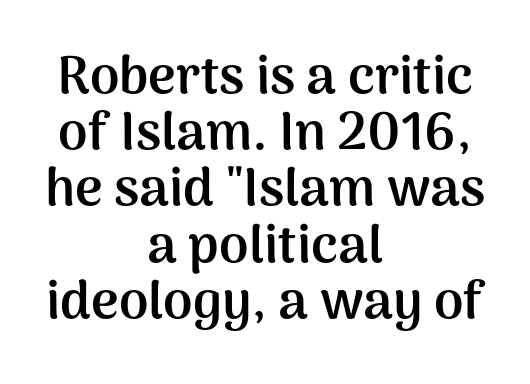
The image shows 53 px semibold sans-serif type, upright; set centered, tight line spacing (1.06x), normal letter spacing, not underlined; medium stroke contrast and a medium x-height.
